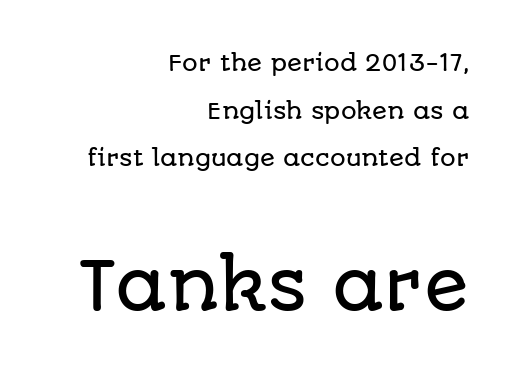
The image shows 66 px sans-serif type, upright; set right-aligned, loose line spacing (2.17x), normal letter spacing, not underlined; the second (bottom) block is 3.0x larger; low stroke contrast and a large x-height.
